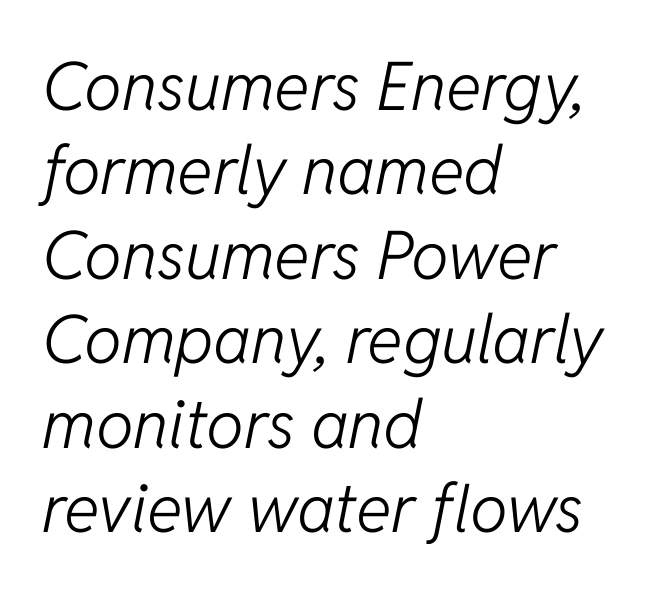
The image shows 67 px light type, italic (leaning right); set left-aligned, normal line spacing (1.26x), normal letter spacing, not underlined; low stroke contrast and a medium x-height.
